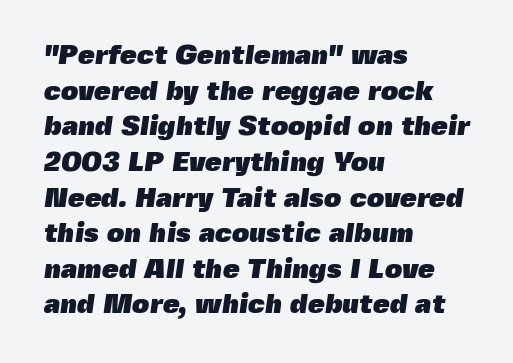
{"bold": "yes", "underline": "no", "align": "left", "line_spacing": "normal", "line_spacing_ratio": 1.32, "letter_spacing": "normal", "letter_spacing_em": 0.0, "glyph_px": 27}
